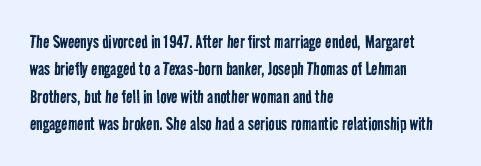
Q: Is the text bold? A: No.
Q: Is the text underlined? A: No.
Q: How is the paragraph aligned? A: Left-aligned.
Q: Is the spacing between letters normal or unusually wide? A: Normal.
Q: Is the spacing between lines tight, normal or loose? A: Normal.
